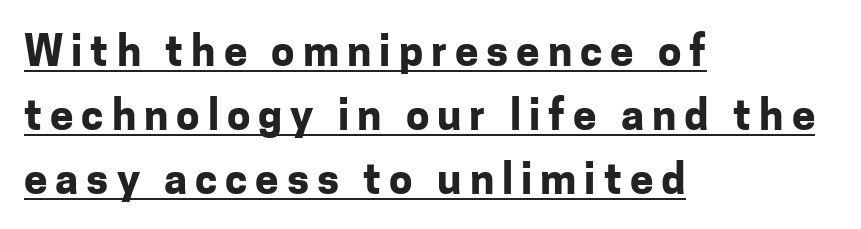
Q: Is the text bold? A: Yes.
Q: Is the text italic (slanted)? A: No, it is upright.
Q: Is the typeface a serif or a sans-serif typeface? A: Sans-serif.
Q: Is the text underlined? A: Yes.
Q: How is the paragraph aligned? A: Left-aligned.
Q: Is the spacing between lines tight, normal or loose? A: Normal.
Q: Width (condensed, normal, or wide)? A: Normal.
Q: Stroke contrast? A: Low.
Q: x-height? A: Medium.
Q: Monospaced? A: No.
